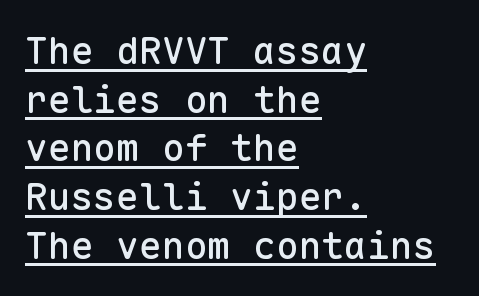
The image shows 38 px sans-serif type, upright, monospaced; set left-aligned, normal line spacing (1.28x), normal letter spacing, underlined; low stroke contrast and a medium x-height.
